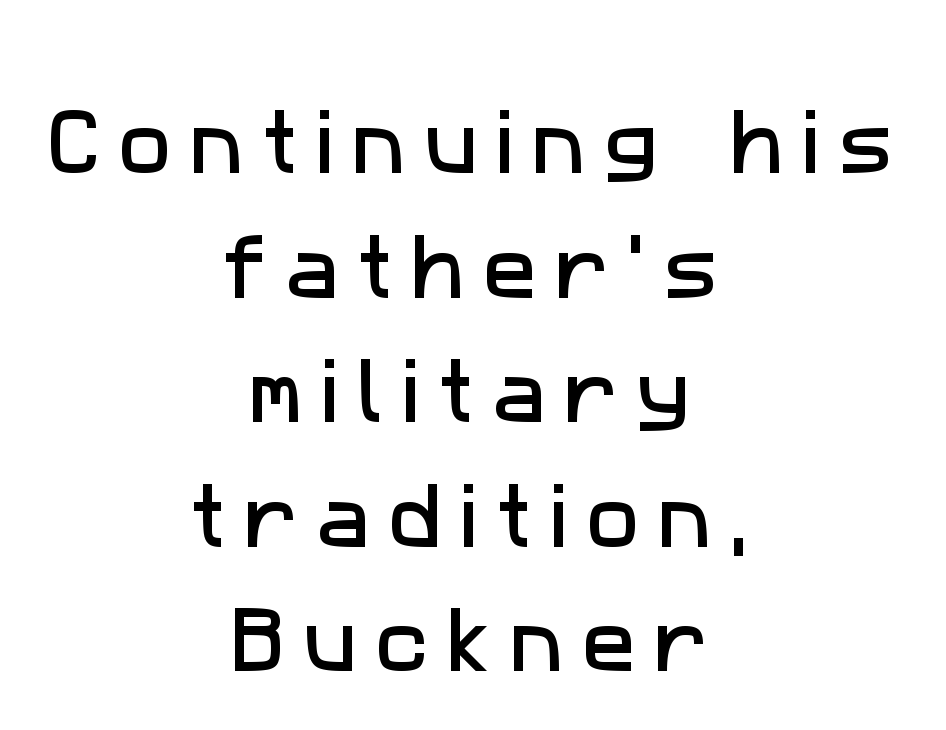
{"serif": "no", "width": "normal", "stroke_contrast": "low", "x_height": "medium", "monospaced": "no", "underline": "no", "align": "center", "line_spacing_ratio": 1.73, "letter_spacing": "wide", "letter_spacing_em": 0.25, "glyph_px": 72}
